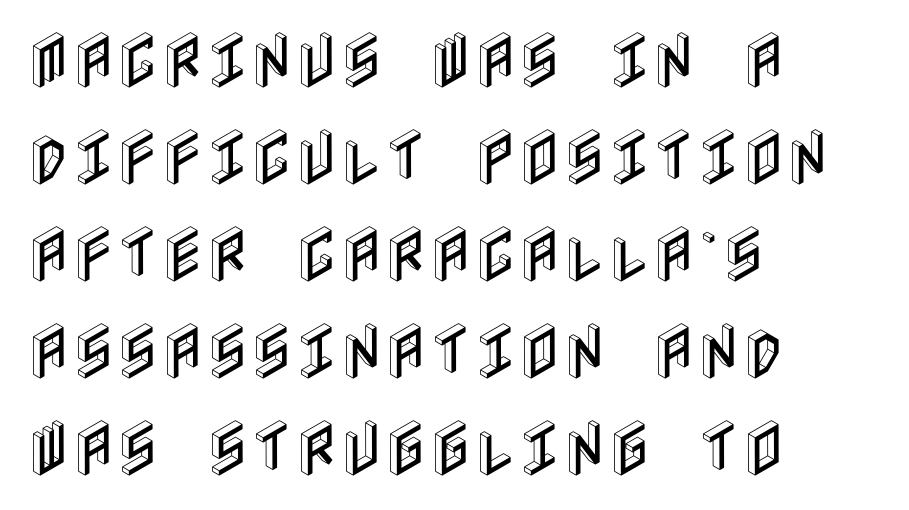
{"italic": "no", "width": "condensed", "x_height": "large", "underline": "no", "align": "left", "line_spacing": "normal", "line_spacing_ratio": 1.59, "letter_spacing": "normal", "letter_spacing_em": 0.0, "glyph_px": 61}
